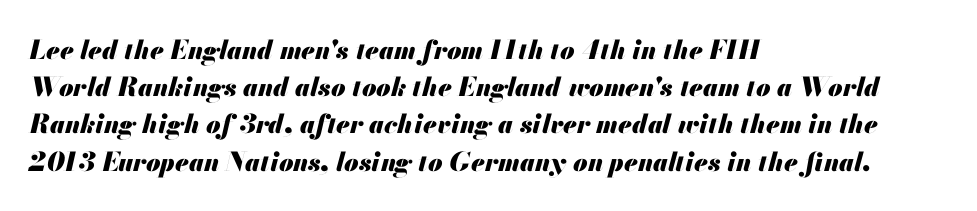
{"italic": "yes", "lean": "right", "slant_degrees": 13, "bold": "yes", "underline": "no", "align": "left", "line_spacing": "normal", "line_spacing_ratio": 1.43, "letter_spacing": "normal", "letter_spacing_em": 0.0, "glyph_px": 26}
